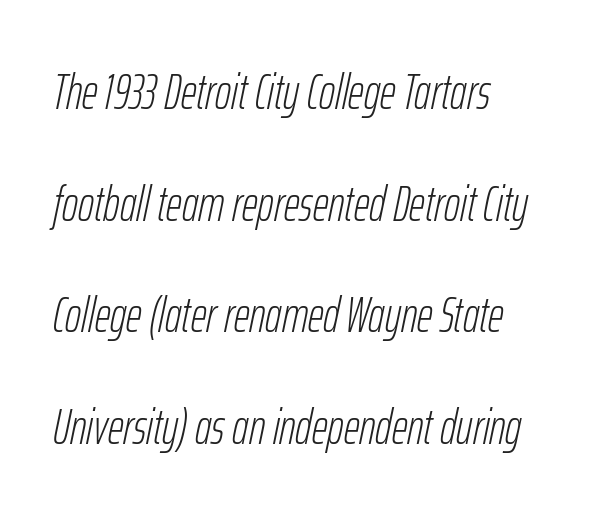
The image shows 49 px light, condensed type, italic (leaning right); set loose line spacing (2.28x), normal letter spacing, not underlined; low stroke contrast and a medium x-height.
